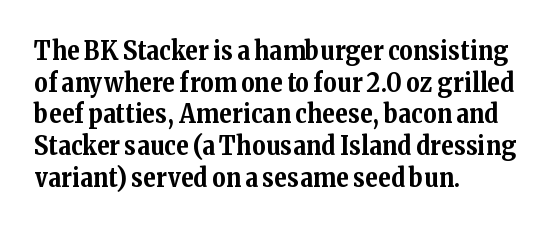
I'd describe the lettering as bold — thick and assertive. Words appear dense and cohesive because spacing is normal. Reading down the block, your eye returns to a fixed left position each line. The lettering holds an erect, upright posture throughout. Descender tails drop into unmarked territory.
